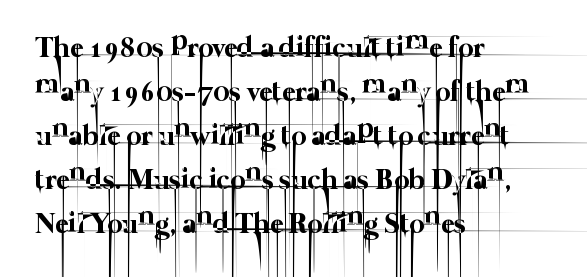
A typesetter would call this leading conventional body-copy spacing. The text block is weighted toward the left margin, trailing off unevenly rightward. Does extra space separate the letters? No, they use regular spacing. The rendering uses natural spacing where letterforms have individual widths. Anything drawn beneath the words? Only blank space. Stroke thickness stays within the range of a standard reading face or lighter.
